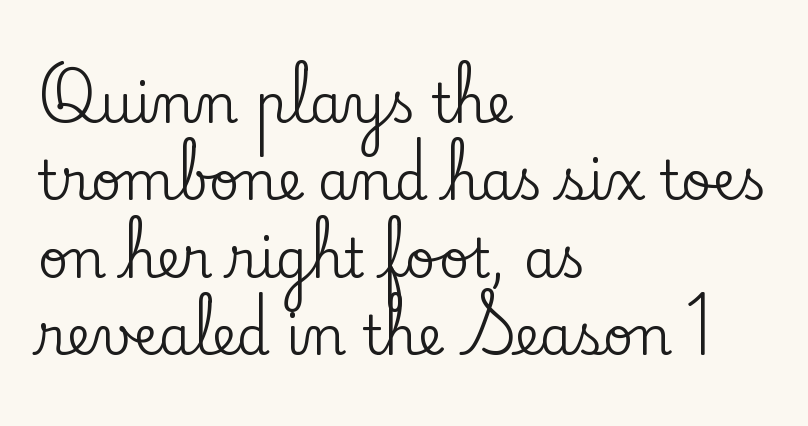
The image shows 53 px serif type, upright; set left-aligned, normal line spacing (1.46x), normal letter spacing, not underlined; low stroke contrast and a small x-height.
